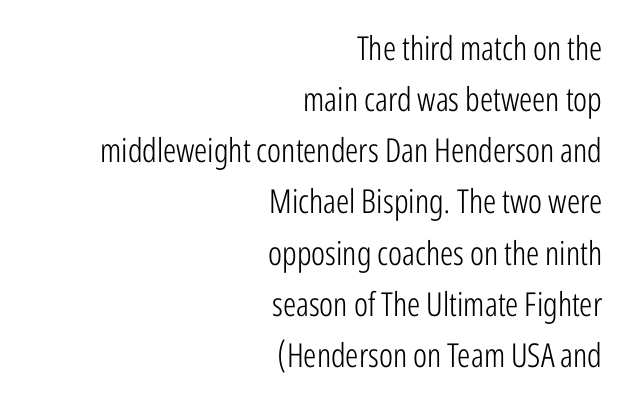
{"serif": "no", "italic": "no", "bold": "no", "weight": "light", "width": "condensed", "stroke_contrast": "low", "x_height": "medium", "monospaced": "no", "underline": "no", "align": "right", "line_spacing": "normal", "line_spacing_ratio": 1.55, "letter_spacing": "normal", "letter_spacing_em": 0.0, "glyph_px": 33}
